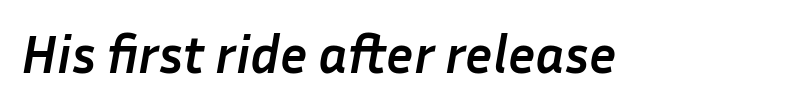
{"italic": "yes", "lean": "right", "slant_degrees": 10, "bold": "yes", "weight": "semibold", "width": "normal", "stroke_contrast": "low", "x_height": "medium", "monospaced": "no", "underline": "no", "letter_spacing": "normal", "letter_spacing_em": 0.0, "glyph_px": 53}
